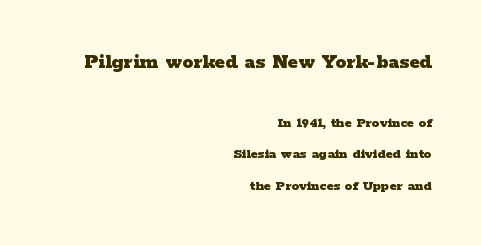
{"italic": "no", "bold": "yes", "underline": "no", "align": "right", "line_spacing": "loose", "line_spacing_ratio": 2.1, "letter_spacing": "normal", "letter_spacing_em": 0.0, "larger_block": "first", "size_ratio": 1.47, "glyph_px": 22}
